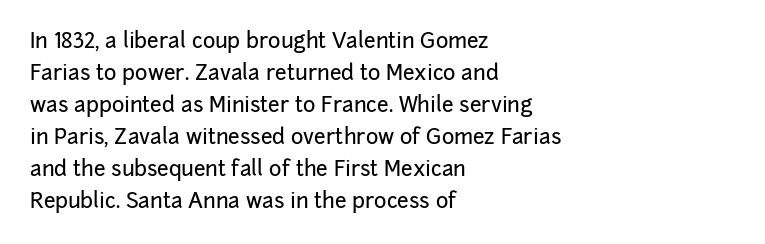
{"italic": "no", "underline": "no", "align": "left", "line_spacing": "normal", "line_spacing_ratio": 1.52, "letter_spacing": "normal", "letter_spacing_em": 0.0, "glyph_px": 21}
